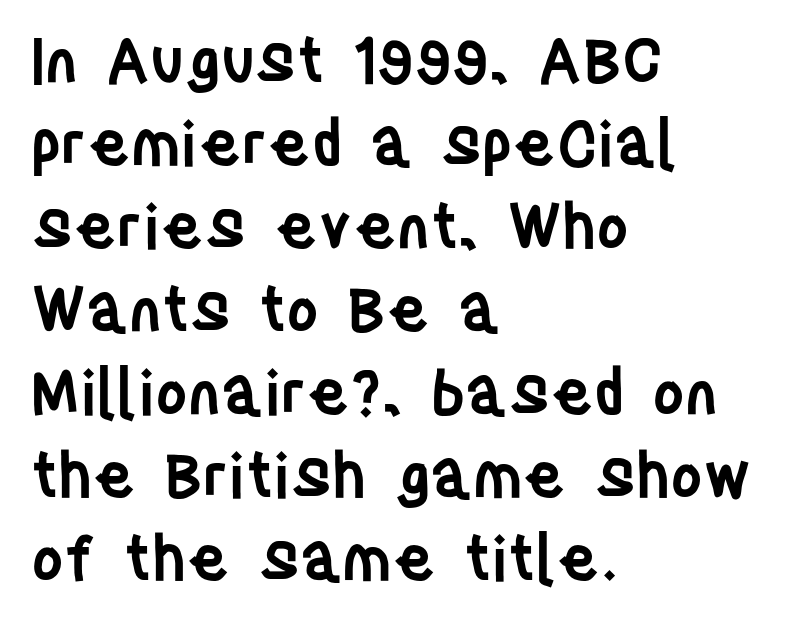
The image shows 62 px semibold, condensed sans-serif type, upright; set left-aligned, normal line spacing (1.34x), normal letter spacing, not underlined; low stroke contrast and a large x-height.
